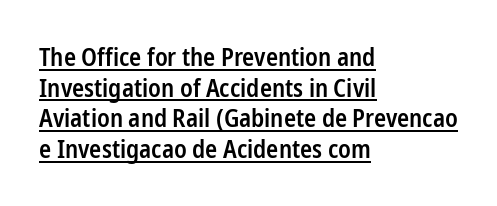
{"italic": "no", "bold": "semi", "underline": "yes", "align": "left", "line_spacing_ratio": 1.23, "letter_spacing": "normal", "letter_spacing_em": 0.0, "glyph_px": 25}
